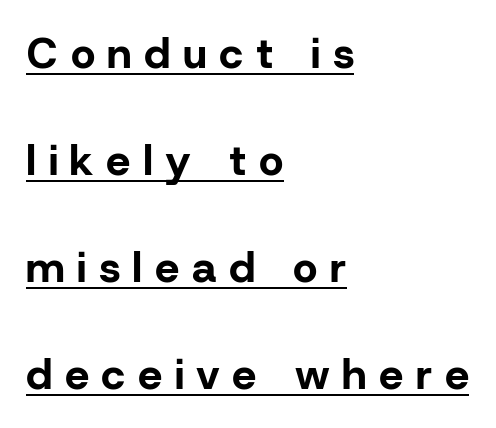
What's the leading like? Stretched, with rows far apart. Is there any slant? The stems are plumb. Left-aligned paragraph, ragged on the right. What weight is shown? A full bold with thick strokes. How are the letters spaced? Widely, with obvious added tracking.
